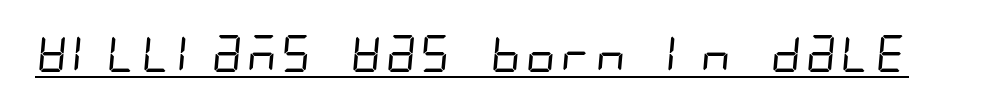
The image shows 37 px regular-weight, condensed sans-serif type; set normal letter spacing, underlined; low stroke contrast and a large x-height.
